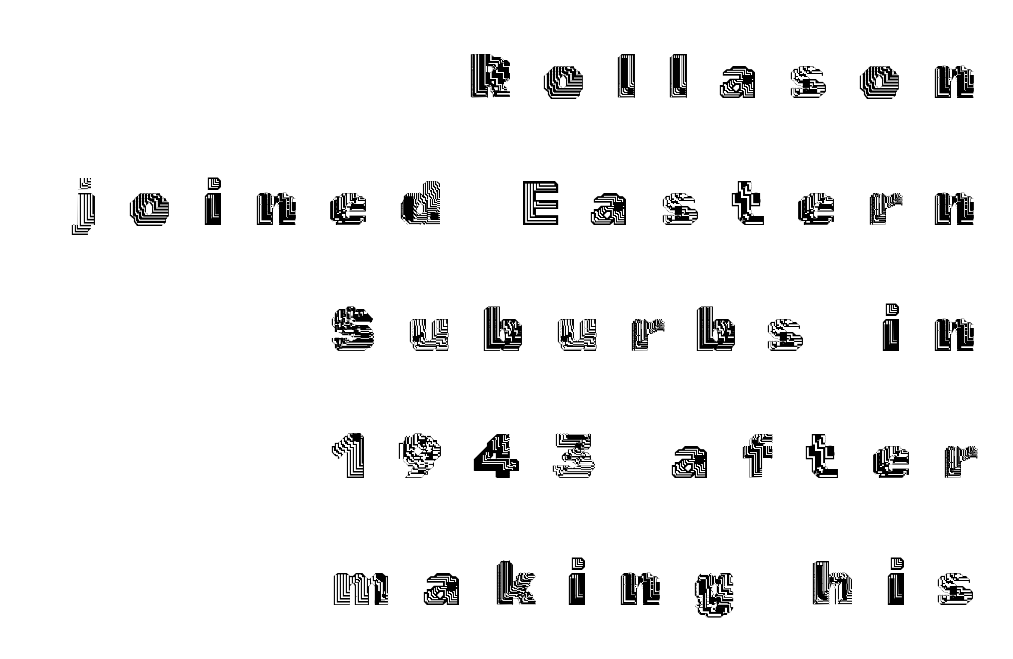
The image shows 64 px text type, upright; set right-aligned, loose line spacing (1.98x), unusually wide letter spacing (+0.49 em), not underlined; a medium x-height.
